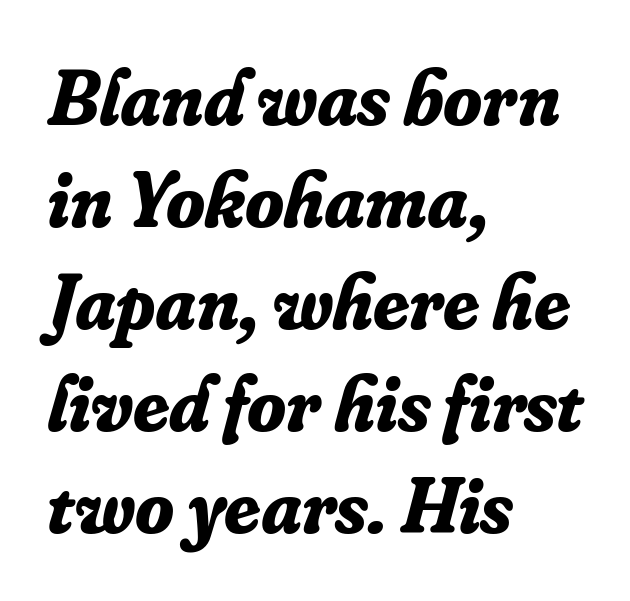
Q: Is the text bold? A: Yes.
Q: Is the text italic (slanted)? A: Yes, it leans right by about 16 degrees.
Q: Is the typeface a serif or a sans-serif typeface? A: Serif.
Q: Is the text underlined? A: No.
Q: How is the paragraph aligned? A: Left-aligned.
Q: Is the spacing between letters normal or unusually wide? A: Normal.
Q: Is the spacing between lines tight, normal or loose? A: Normal.
Q: Width (condensed, normal, or wide)? A: Normal.
Q: Stroke contrast? A: Low.
Q: x-height? A: Small.
Q: Monospaced? A: No.
